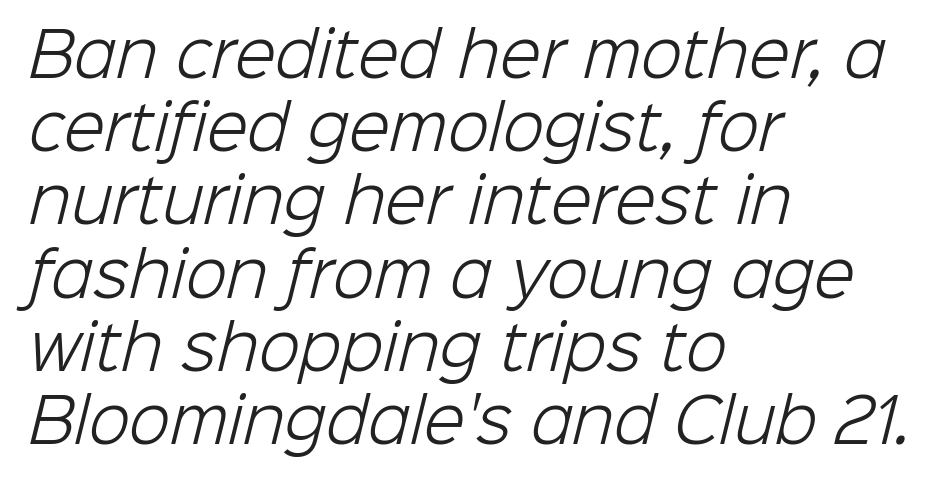
{"serif": "no", "bold": "no", "weight": "light", "width": "normal", "stroke_contrast": "low", "x_height": "medium", "monospaced": "no", "underline": "no", "align": "left", "line_spacing_ratio": 1.22, "letter_spacing": "normal", "letter_spacing_em": 0.0, "glyph_px": 60}
